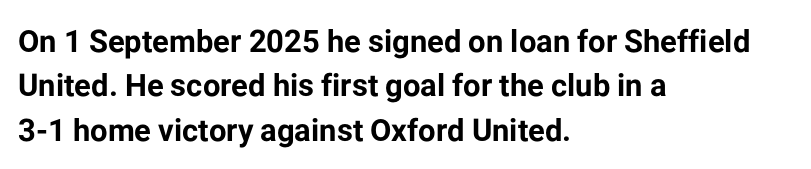
{"serif": "no", "italic": "no", "bold": "yes", "weight": "bold", "width": "normal", "stroke_contrast": "low", "x_height": "medium", "monospaced": "no", "underline": "no", "align": "left", "line_spacing": "normal", "line_spacing_ratio": 1.43, "letter_spacing": "normal", "letter_spacing_em": 0.0, "glyph_px": 31}
